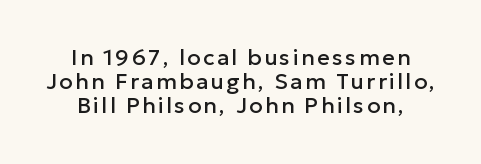
The lettering stays uniformly vertical, giving the passage a roman look. Descenders are the only things crossing below the line. The vertical gap from one line to the next is small.
